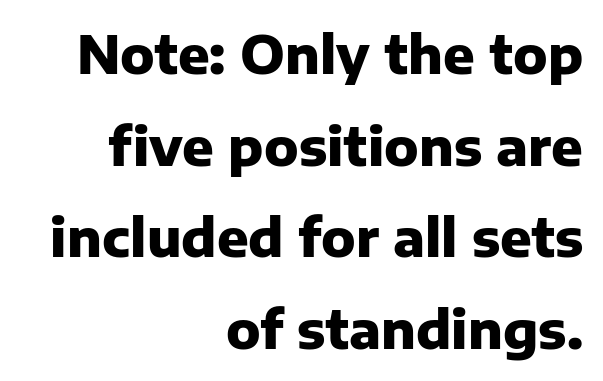
The image shows 52 px heavy sans-serif type, upright; set right-aligned, line spacing 1.76x, normal letter spacing, not underlined; low stroke contrast and a medium x-height.
